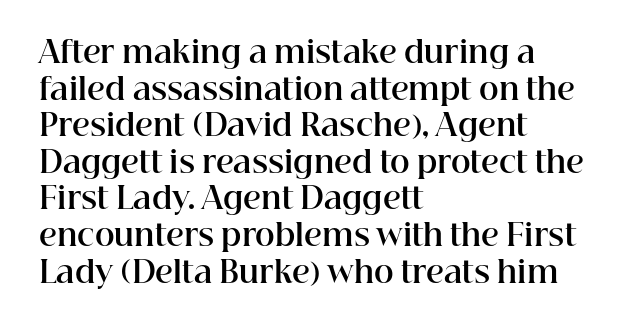
{"serif": "yes", "italic": "no", "bold": "yes", "weight": "bold", "width": "normal", "stroke_contrast": "high", "x_height": "medium", "monospaced": "no", "underline": "no", "align": "left", "line_spacing_ratio": 1.22, "letter_spacing": "normal", "letter_spacing_em": 0.0, "glyph_px": 30}
